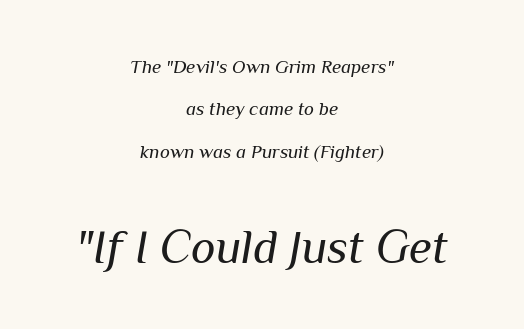
Q: Is the text bold? A: No.
Q: Is the text italic (slanted)? A: Yes, it leans right by about 10 degrees.
Q: Is the text underlined? A: No.
Q: How is the paragraph aligned? A: Centered.
Q: Is the spacing between letters normal or unusually wide? A: Normal.
Q: Is the spacing between lines tight, normal or loose? A: Loose.
Q: Which block of text is set in a larger size, the first (top) or the second (bottom)? A: The second (bottom) one.
Q: Width (condensed, normal, or wide)? A: Normal.
Q: Stroke contrast? A: Medium.
Q: x-height? A: Medium.
Q: Monospaced? A: No.
